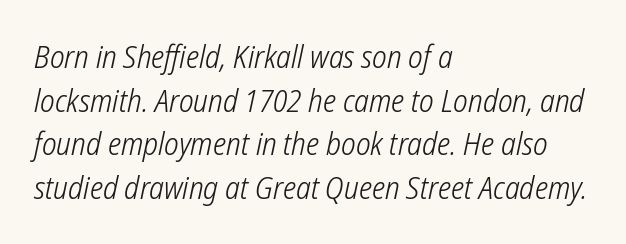
The image shows 31 px light, condensed sans-serif type; set left-aligned, normal line spacing (1.41x), normal letter spacing, not underlined; low stroke contrast and a medium x-height.
